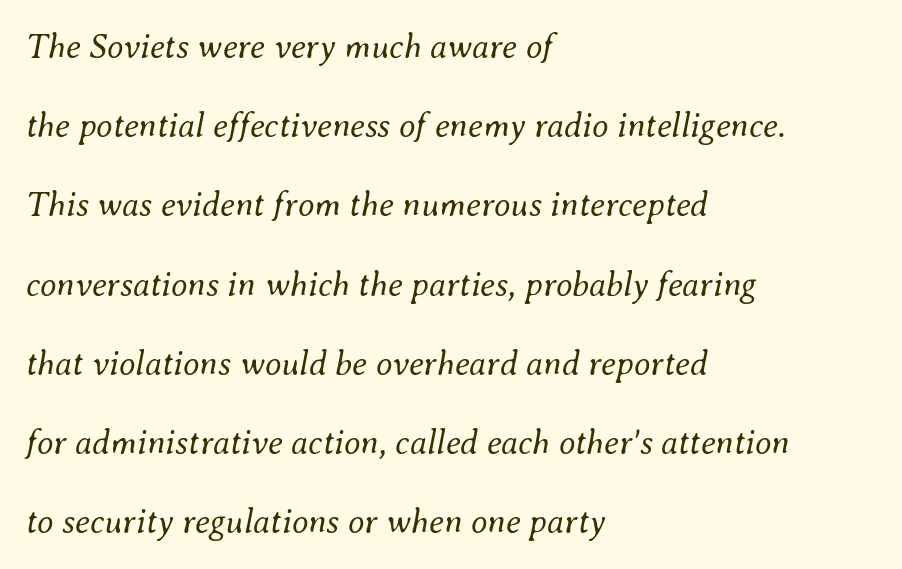
Does extra space separate the letters? No, they use regular spacing. These lines are rendered in a variable-pitch font. The setting favours the left margin, as ordinary paragraphs usually do. Rendered with sloped, italic letterforms.
